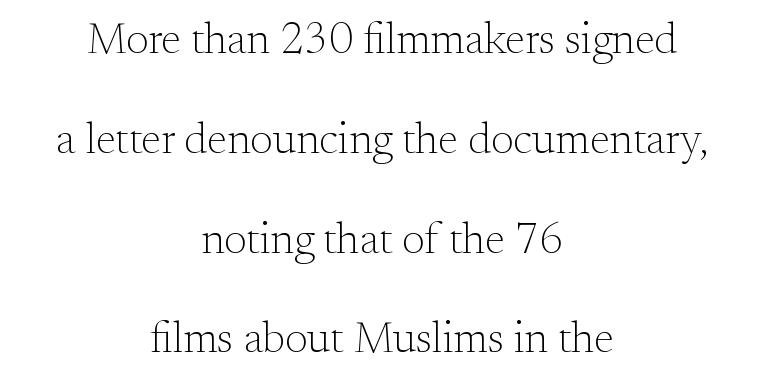
In CSS terms this would be text-align: center. Anything drawn beneath the words? Only blank space. Nope, not italic — everything's standing straight. The leading is generous, giving the passage an open texture. The cut favours lightness, reaching ordinary text weight at its darkest.
